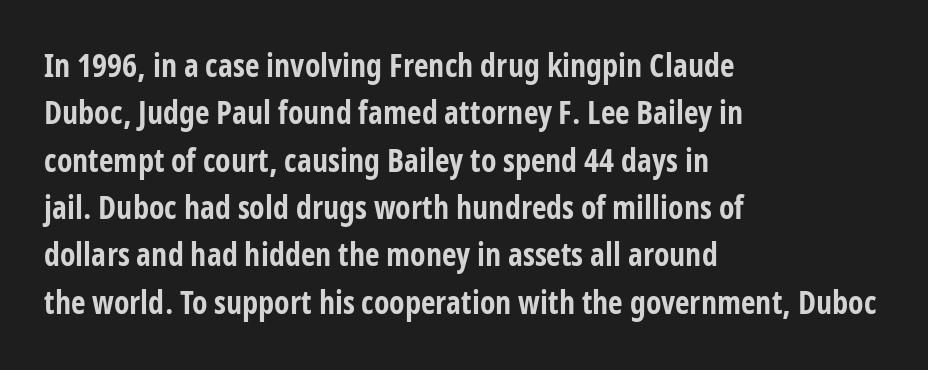
{"serif": "no", "italic": "no", "bold": "yes", "weight": "bold", "width": "condensed", "stroke_contrast": "low", "x_height": "medium", "monospaced": "no", "underline": "no", "align": "left", "line_spacing": "normal", "line_spacing_ratio": 1.48, "letter_spacing": "normal", "letter_spacing_em": 0.0, "glyph_px": 32}
